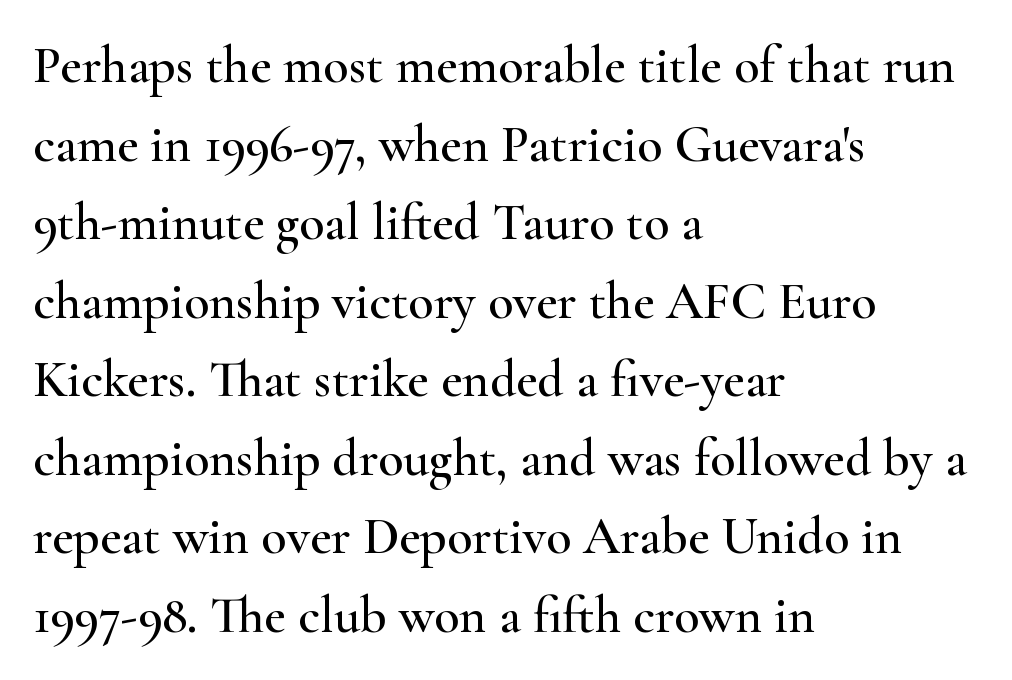
The image shows 52 px wide serif type, upright; set left-aligned, normal line spacing (1.51x), normal letter spacing, not underlined; high stroke contrast and a small x-height.
